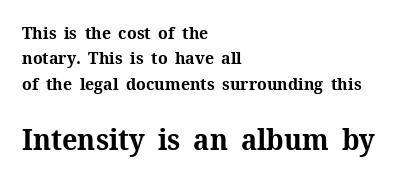
The rendering enlarges the type as you move from the upper chunk to the lower. Glance below the letters and you will spot only blank space. Observe the ordinary spacing: letters are neighbours, not strangers. Each letter keeps its own natural width here, so spacing adapts to shape. Posture: vertical. The setting favours the left margin, as ordinary paragraphs usually do.
